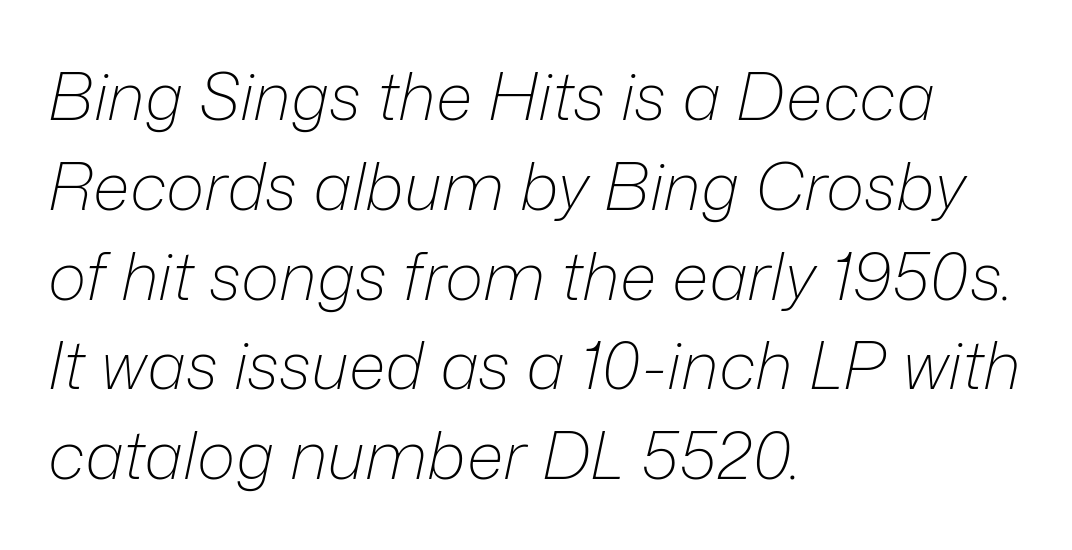
The image shows 66 px light type, italic (leaning right); set left-aligned, normal line spacing (1.36x), normal letter spacing, not underlined; low stroke contrast and a medium x-height.
